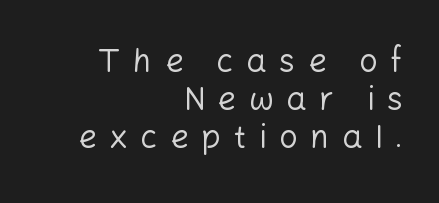
Q: Is the text bold? A: No.
Q: Is the text italic (slanted)? A: No, it is upright.
Q: Is the typeface a serif or a sans-serif typeface? A: Sans-serif.
Q: Is the text underlined? A: No.
Q: How is the paragraph aligned? A: Right-aligned.
Q: Is the spacing between letters normal or unusually wide? A: Unusually wide.
Q: Width (condensed, normal, or wide)? A: Normal.
Q: Stroke contrast? A: Low.
Q: x-height? A: Medium.
Q: Monospaced? A: No.
